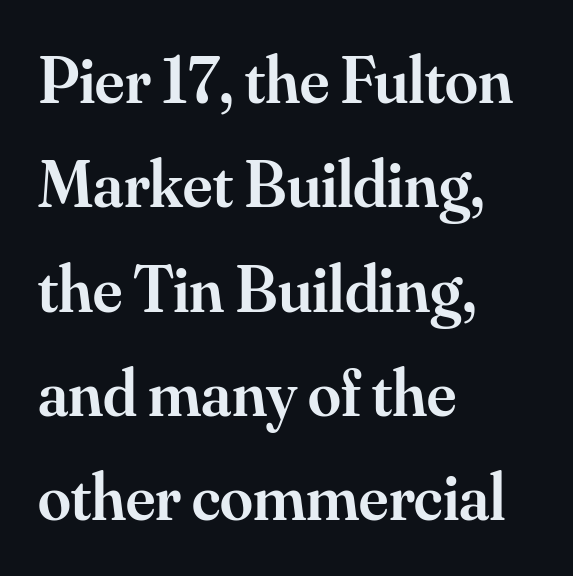
Horizontal alignment here is leftward, the default for most running prose. The typesetting leans somewhat heavy: a semibold. The letters advance in unequal steps, a hallmark of proportional type. Quick note: not italic, upright.
